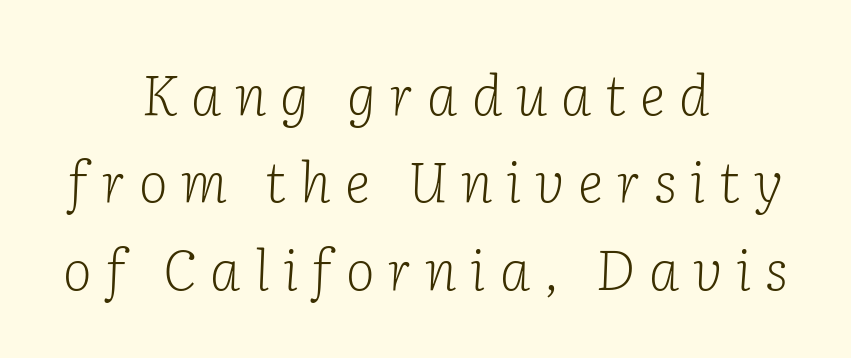
Q: Is the text bold? A: No.
Q: Is the text italic (slanted)? A: Yes, it leans right by about 2 degrees.
Q: Is the typeface a serif or a sans-serif typeface? A: Serif.
Q: Is the text underlined? A: No.
Q: How is the paragraph aligned? A: Centered.
Q: Is the spacing between letters normal or unusually wide? A: Unusually wide.
Q: Is the spacing between lines tight, normal or loose? A: Normal.
Q: Width (condensed, normal, or wide)? A: Normal.
Q: Stroke contrast? A: Low.
Q: x-height? A: Medium.
Q: Monospaced? A: No.
